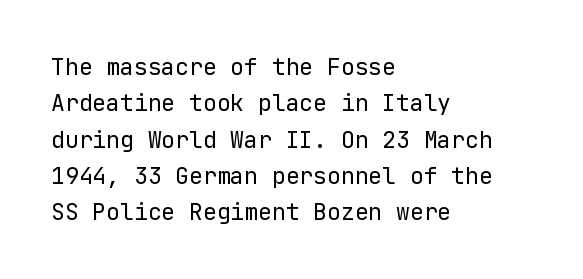
Compared with typical paragraphs, the rows here are spaced about the same. The letterforms sit at book weight or below. Ascenders rise straight up at ninety degrees. The lines are quadded left. Check the space under the baseline: it is left empty. Tracking value appears to be zero — textbook default spacing.
